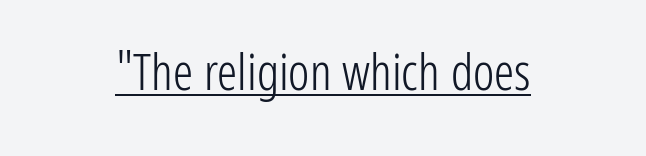
{"serif": "no", "italic": "no", "bold": "no", "weight": "light", "width": "condensed", "stroke_contrast": "low", "x_height": "medium", "monospaced": "no", "underline": "yes", "align": "center", "letter_spacing": "normal", "letter_spacing_em": 0.0, "glyph_px": 50}
